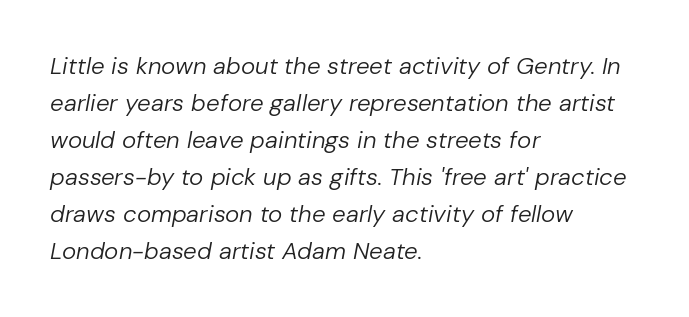
Q: Is the text bold? A: No.
Q: Is the text italic (slanted)? A: Yes, it leans right by about 10 degrees.
Q: Is the text underlined? A: No.
Q: How is the paragraph aligned? A: Left-aligned.
Q: Is the spacing between letters normal or unusually wide? A: Normal.
Q: Is the spacing between lines tight, normal or loose? A: Normal.
